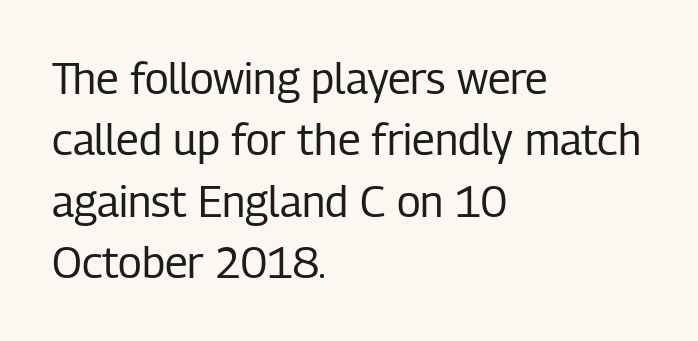
Think of a printed novel: that variable character pitch is what you see here. No word sits above an underline. Ordinary non-slanted type is in use. Does the type have serifs? No, each stem ends abruptly. Each word holds together tightly as a unit, with standard inter-letter gaps.
